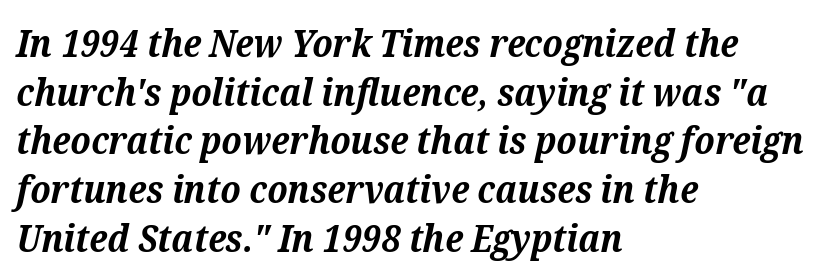
Q: Is the text bold? A: Yes.
Q: Is the text italic (slanted)? A: Yes, it leans right by about 12 degrees.
Q: Is the typeface a serif or a sans-serif typeface? A: Serif.
Q: Is the text underlined? A: No.
Q: How is the paragraph aligned? A: Left-aligned.
Q: Is the spacing between letters normal or unusually wide? A: Normal.
Q: Is the spacing between lines tight, normal or loose? A: Normal.
Q: Width (condensed, normal, or wide)? A: Normal.
Q: Stroke contrast? A: Medium.
Q: x-height? A: Medium.
Q: Monospaced? A: No.
